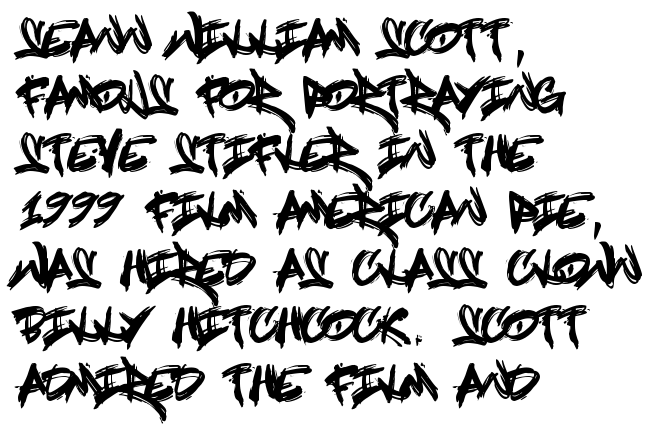
I'd call this a sans setting — the letters go barefoot. A typesetter would call this leading conventional body-copy spacing. Caption: standard tracking, unaltered. The words here are not underlined. Alignment: flush left.
